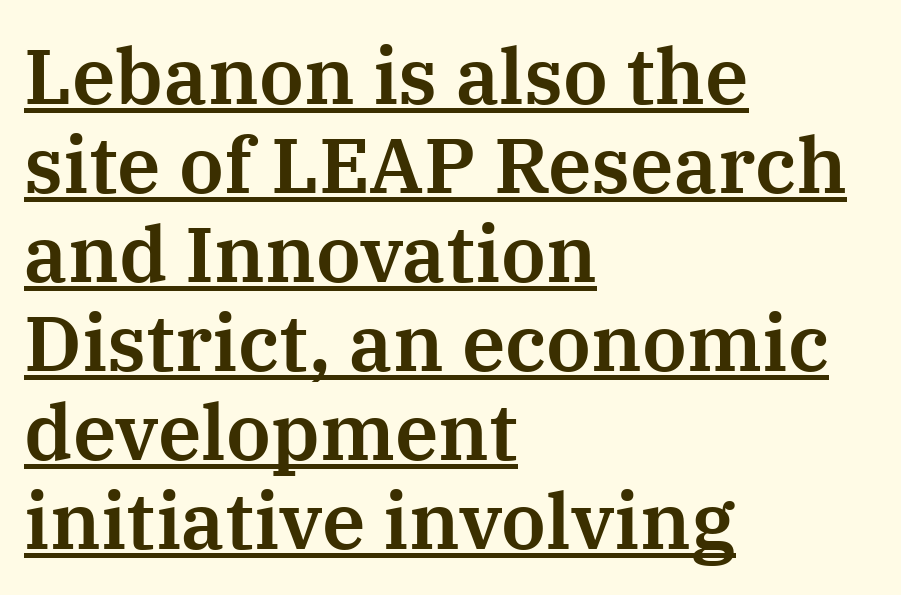
The image shows 78 px serif type, upright; set left-aligned, tight line spacing (1.14x), normal letter spacing, underlined; medium stroke contrast and a medium x-height.
